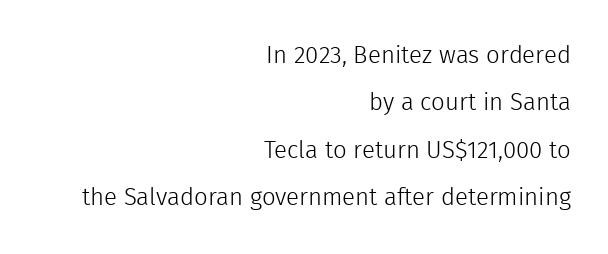
{"italic": "no", "bold": "no", "underline": "no", "align": "right", "line_spacing": "loose", "line_spacing_ratio": 1.97, "letter_spacing": "normal", "letter_spacing_em": 0.0, "glyph_px": 24}
